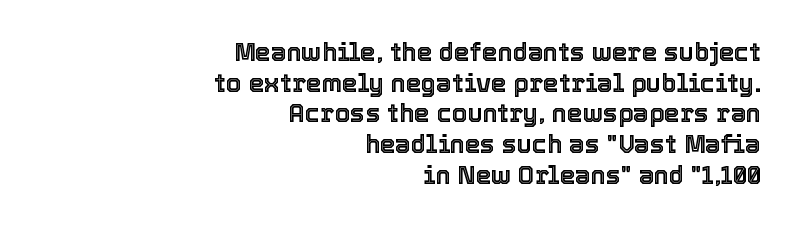
Glyph-to-glyph distance matches everyday printed text. The compositor pushed each line to the right boundary. Notice how the stems are strictly vertical — no italics here. Clear beneath every line of the passage.
